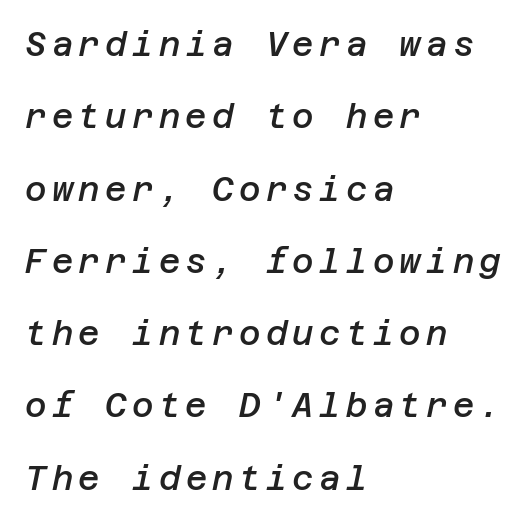
{"italic": "yes", "lean": "right", "slant_degrees": 12, "bold": "semi", "weight": "semibold", "width": "normal", "stroke_contrast": "low", "x_height": "large", "underline": "no", "align": "left", "line_spacing": "loose", "line_spacing_ratio": 2.19, "glyph_px": 33}
